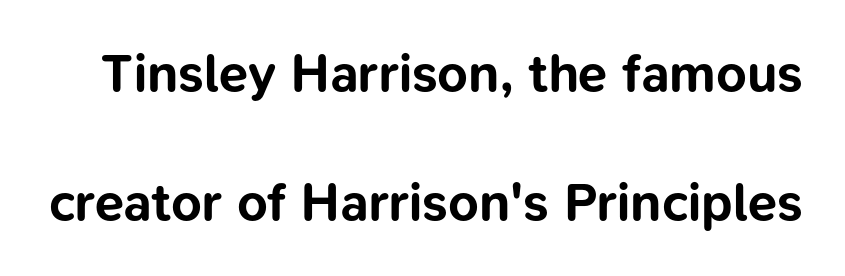
{"serif": "no", "italic": "no", "bold": "yes", "weight": "bold", "width": "normal", "stroke_contrast": "low", "x_height": "medium", "monospaced": "no", "underline": "no", "line_spacing": "loose", "line_spacing_ratio": 2.43, "letter_spacing": "normal", "letter_spacing_em": 0.0, "glyph_px": 53}
